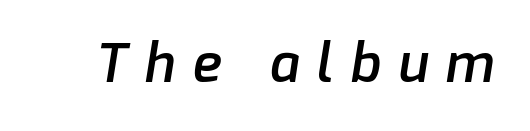
The image shows 54 px semibold sans-serif type; set unusually wide letter spacing (+0.33 em), not underlined; low stroke contrast and a medium x-height.
